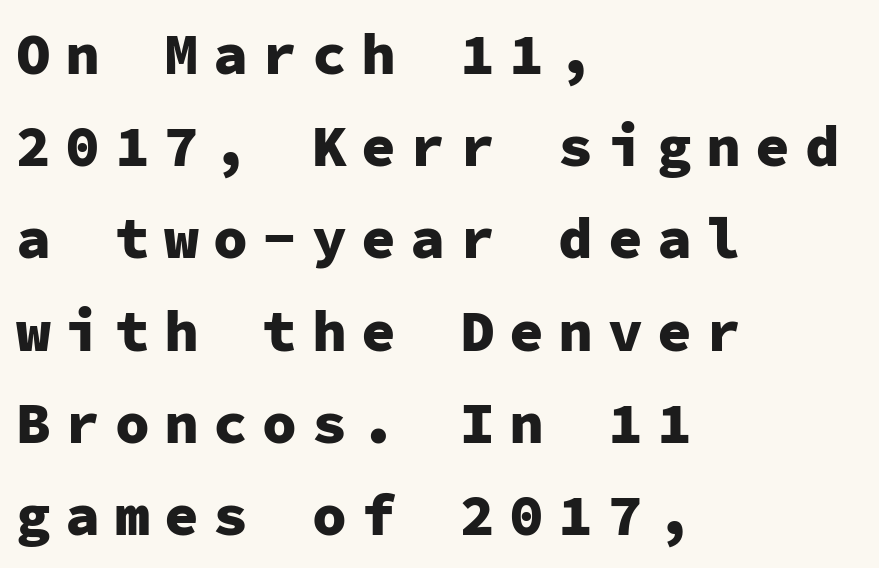
This is sans-serif lettering, the kind often seen on screens and signage. Layout note: lines flush left. This rendering widens character spacing well past its baseline value. Evenly set lines give the paragraph a standard silhouette. A bare baseline throughout the passage. Its strokes are broad and dark, the hallmark of bold type.
